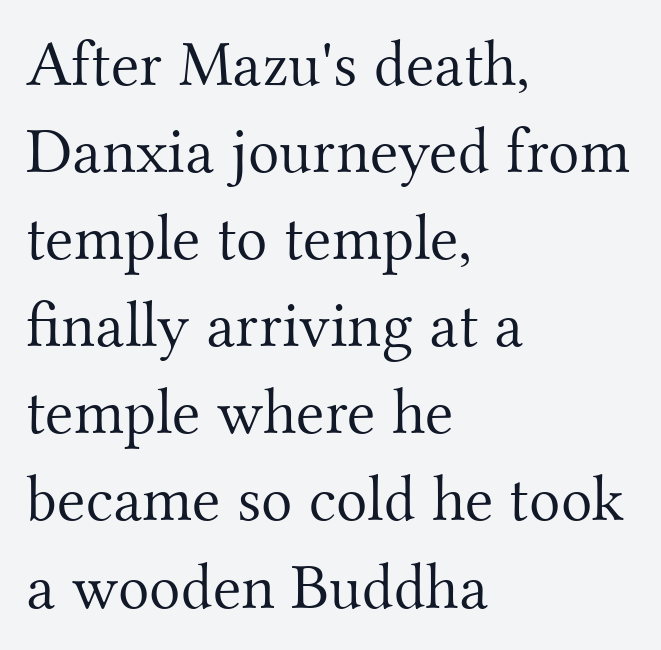
{"serif": "yes", "italic": "no", "bold": "no", "weight": "light", "width": "normal", "stroke_contrast": "medium", "x_height": "small", "monospaced": "no", "underline": "no", "align": "left", "line_spacing": "normal", "line_spacing_ratio": 1.34, "letter_spacing": "normal", "letter_spacing_em": 0.0, "glyph_px": 65}
